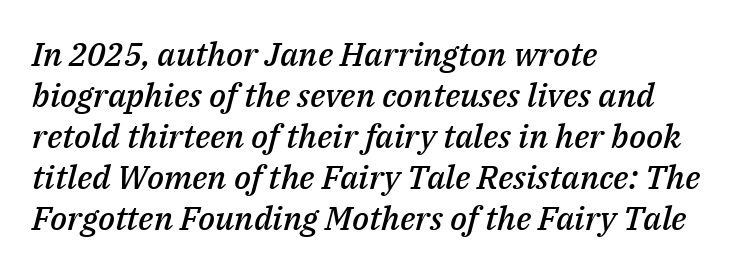
{"italic": "yes", "lean": "right", "slant_degrees": 14, "bold": "semi", "weight": "semibold", "width": "normal", "stroke_contrast": "medium", "x_height": "medium", "monospaced": "no", "underline": "no", "align": "left", "line_spacing_ratio": 1.24, "letter_spacing": "normal", "letter_spacing_em": 0.0, "glyph_px": 33}
